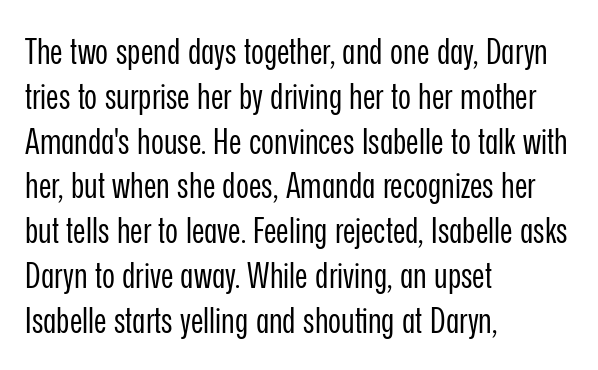
The image shows 35 px regular-weight, condensed sans-serif type, upright; set left-aligned, normal line spacing (1.28x), normal letter spacing, not underlined; low stroke contrast and a medium x-height.
